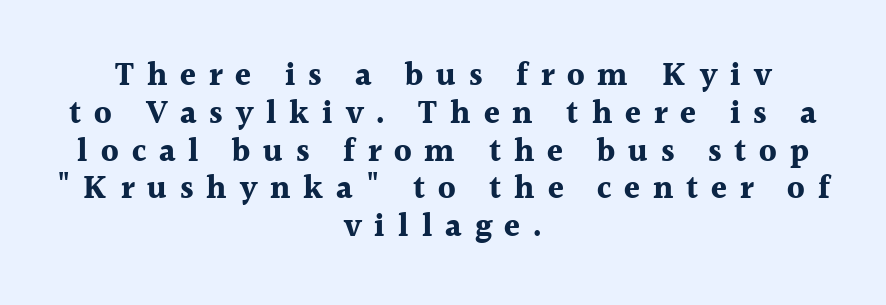
Q: Is the text bold? A: Yes.
Q: Is the text italic (slanted)? A: No, it is upright.
Q: Is the typeface a serif or a sans-serif typeface? A: Serif.
Q: Is the text underlined? A: No.
Q: How is the paragraph aligned? A: Centered.
Q: Is the spacing between letters normal or unusually wide? A: Unusually wide.
Q: Width (condensed, normal, or wide)? A: Normal.
Q: x-height? A: Medium.
Q: Monospaced? A: No.
